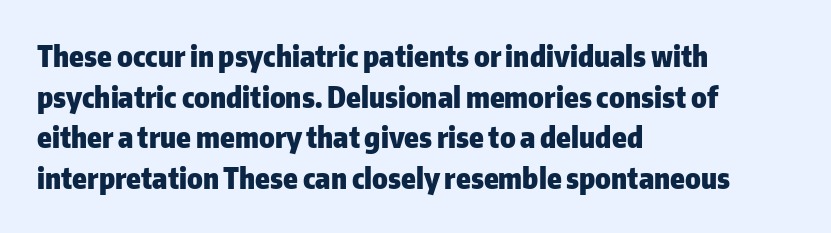
Q: Is the text bold? A: Yes.
Q: Is the text italic (slanted)? A: No, it is upright.
Q: Is the typeface a serif or a sans-serif typeface? A: Sans-serif.
Q: Is the text underlined? A: No.
Q: How is the paragraph aligned? A: Left-aligned.
Q: Is the spacing between letters normal or unusually wide? A: Normal.
Q: Is the spacing between lines tight, normal or loose? A: Normal.
Q: Width (condensed, normal, or wide)? A: Normal.
Q: Stroke contrast? A: Low.
Q: x-height? A: Medium.
Q: Monospaced? A: No.
